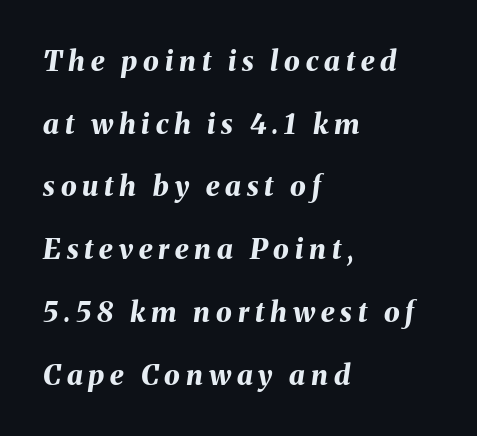
The image shows 28 px bold type, italic (leaning right); set left-aligned, loose line spacing (2.24x), unusually wide letter spacing (+0.21 em), not underlined; medium stroke contrast and a medium x-height.
